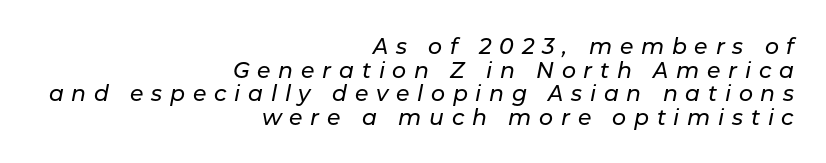
Q: Is the text italic (slanted)? A: Yes, it leans right by about 11 degrees.
Q: Is the text underlined? A: No.
Q: How is the paragraph aligned? A: Right-aligned.
Q: Is the spacing between letters normal or unusually wide? A: Unusually wide.
Q: Is the spacing between lines tight, normal or loose? A: Tight.
